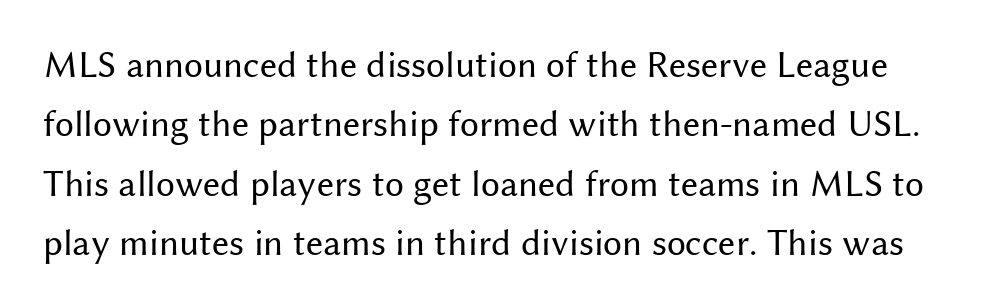
{"serif": "no", "italic": "no", "bold": "no", "weight": "regular", "width": "normal", "stroke_contrast": "medium", "x_height": "medium", "monospaced": "no", "underline": "no", "line_spacing": "normal", "line_spacing_ratio": 1.56, "letter_spacing": "normal", "letter_spacing_em": 0.0, "glyph_px": 38}
